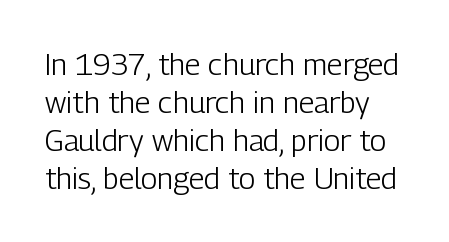
Q: Is the text bold? A: No.
Q: Is the text italic (slanted)? A: No, it is upright.
Q: Is the typeface a serif or a sans-serif typeface? A: Sans-serif.
Q: Is the text underlined? A: No.
Q: Is the spacing between letters normal or unusually wide? A: Normal.
Q: Is the spacing between lines tight, normal or loose? A: Normal.
Q: Width (condensed, normal, or wide)? A: Condensed.
Q: Stroke contrast? A: Low.
Q: x-height? A: Medium.
Q: Monospaced? A: No.
